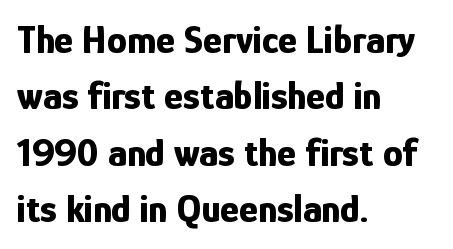
The image shows 40 px bold, condensed sans-serif type, upright; set left-aligned, normal line spacing (1.41x), normal letter spacing, not underlined; low stroke contrast and a medium x-height.
